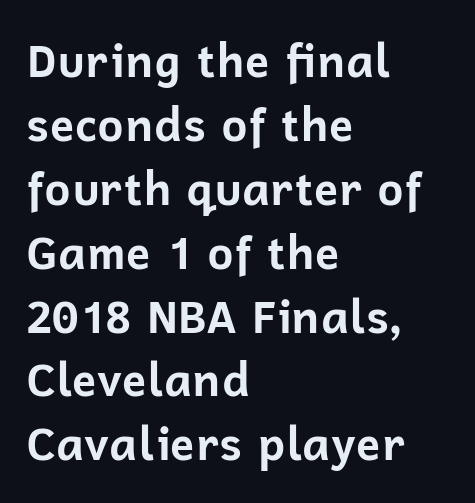
The image shows 45 px bold sans-serif type, upright; set left-aligned, normal line spacing (1.42x), normal letter spacing, not underlined; low stroke contrast and a medium x-height.
